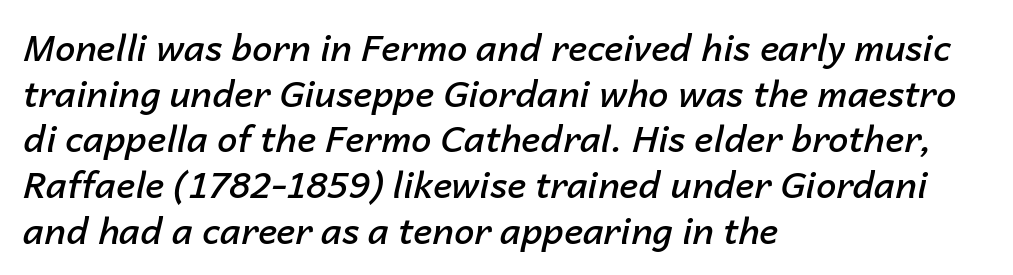
{"italic": "yes", "lean": "right", "slant_degrees": 14, "bold": "semi", "weight": "semibold", "width": "normal", "stroke_contrast": "low", "x_height": "medium", "monospaced": "no", "underline": "no", "align": "left", "line_spacing": "normal", "line_spacing_ratio": 1.27, "letter_spacing": "normal", "letter_spacing_em": 0.0, "glyph_px": 36}
